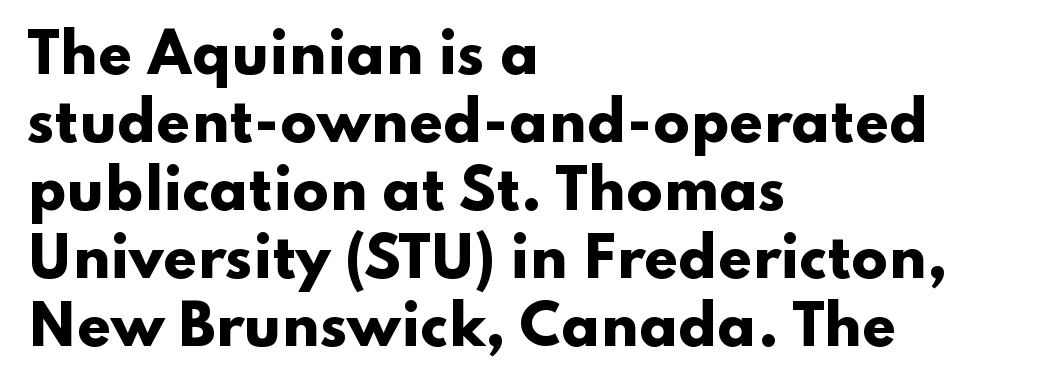
{"serif": "no", "italic": "no", "bold": "yes", "weight": "heavy", "width": "wide", "stroke_contrast": "low", "x_height": "small", "monospaced": "no", "underline": "no", "align": "left", "line_spacing": "normal", "line_spacing_ratio": 1.26, "letter_spacing": "normal", "letter_spacing_em": 0.0, "glyph_px": 54}
